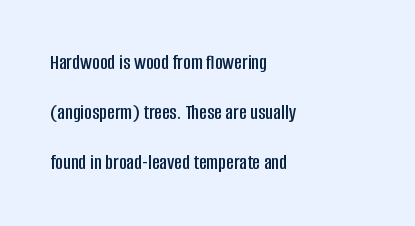
{"italic": "no", "underline": "no", "align": "left", "line_spacing": "loose", "line_spacing_ratio": 2.38, "letter_spacing": "normal", "letter_spacing_em": 0.0, "glyph_px": 21}
